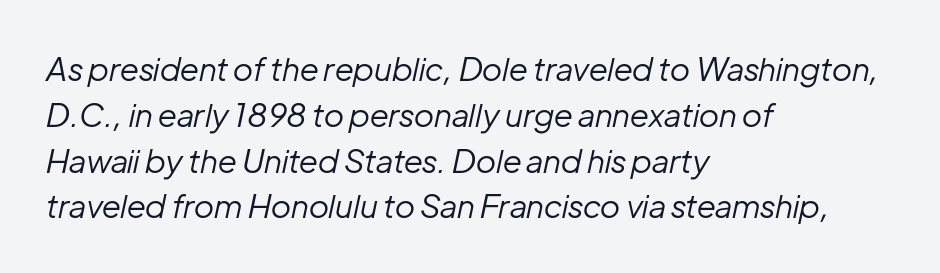
The image shows 32 px regular-weight type, italic (leaning right); set left-aligned, normal line spacing (1.43x), normal letter spacing, not underlined; low stroke contrast and a medium x-height.
